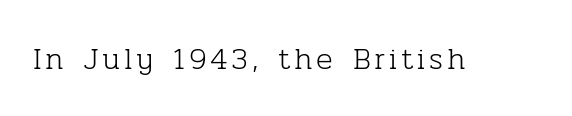
The image shows 31 px light serif type, upright; set not underlined; low stroke contrast and a medium x-height.
